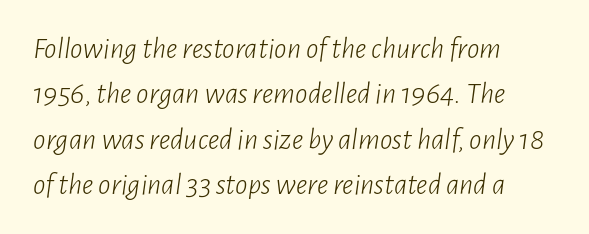
Q: Is the text bold? A: No.
Q: Is the text italic (slanted)? A: Yes, it leans right by about 7 degrees.
Q: Is the text underlined? A: No.
Q: How is the paragraph aligned? A: Left-aligned.
Q: Is the spacing between letters normal or unusually wide? A: Normal.
Q: Is the spacing between lines tight, normal or loose? A: Normal.
Q: Width (condensed, normal, or wide)? A: Condensed.
Q: Stroke contrast? A: Low.
Q: x-height? A: Medium.
Q: Monospaced? A: No.
